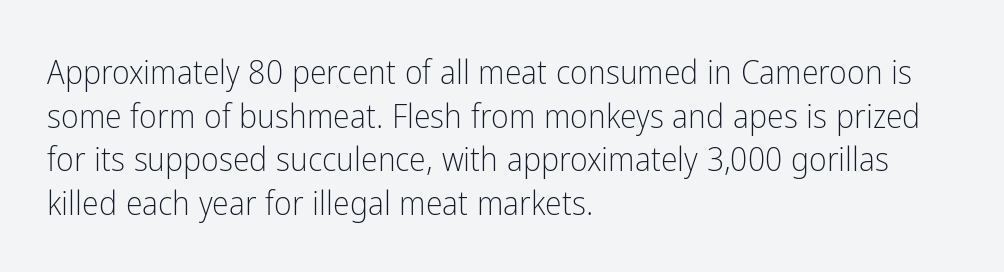
Q: Is the text bold? A: No.
Q: Is the text italic (slanted)? A: No, it is upright.
Q: Is the typeface a serif or a sans-serif typeface? A: Sans-serif.
Q: Is the text underlined? A: No.
Q: How is the paragraph aligned? A: Left-aligned.
Q: Is the spacing between letters normal or unusually wide? A: Normal.
Q: Is the spacing between lines tight, normal or loose? A: Normal.
Q: Width (condensed, normal, or wide)? A: Condensed.
Q: Stroke contrast? A: Low.
Q: x-height? A: Medium.
Q: Monospaced? A: No.
